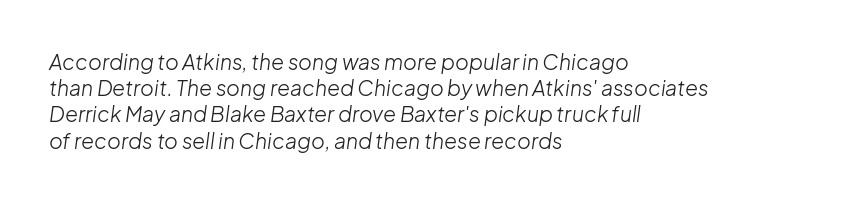
Q: Is the text bold? A: No.
Q: Is the text italic (slanted)? A: Yes, it leans right by about 8 degrees.
Q: Is the text underlined? A: No.
Q: How is the paragraph aligned? A: Left-aligned.
Q: Is the spacing between letters normal or unusually wide? A: Normal.
Q: Is the spacing between lines tight, normal or loose? A: Normal.
